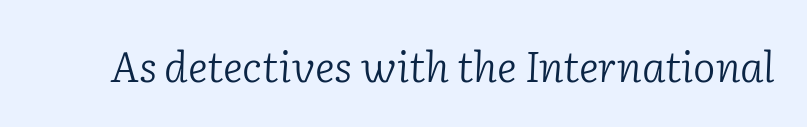
The image shows 42 px light serif type, italic (leaning right); set normal letter spacing, not underlined; low stroke contrast and a medium x-height.
